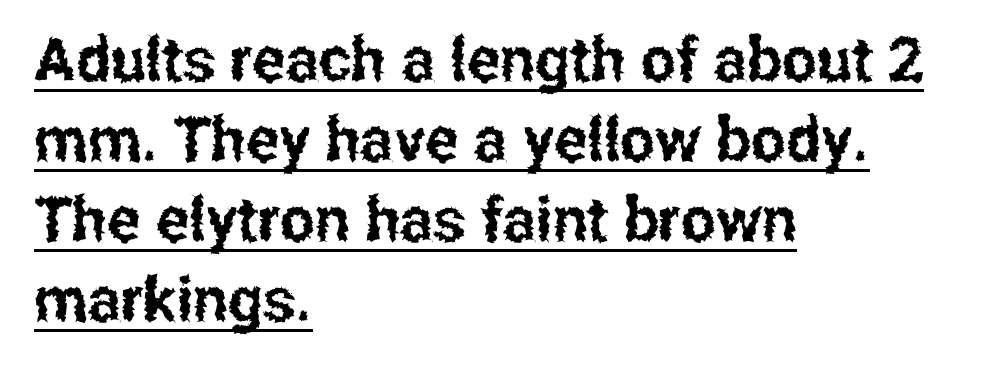
{"serif": "no", "italic": "no", "width": "condensed", "stroke_contrast": "low", "x_height": "medium", "monospaced": "no", "underline": "yes", "align": "left", "line_spacing": "normal", "line_spacing_ratio": 1.29, "letter_spacing": "normal", "letter_spacing_em": 0.0, "glyph_px": 62}
